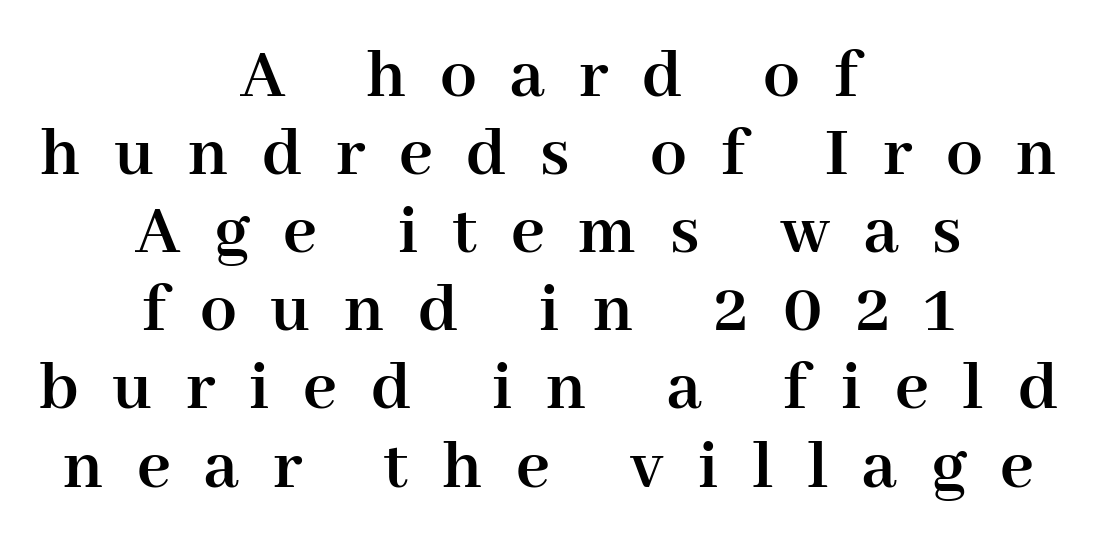
The image shows 73 px semibold serif type, upright; set centered, tight line spacing (1.07x), unusually wide letter spacing (+0.46 em), not underlined; high stroke contrast and a medium x-height.
